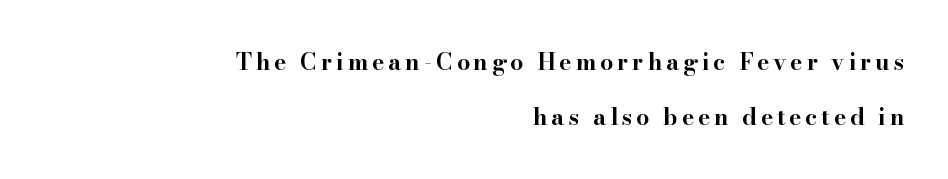
The image shows 23 px bold type, upright; set right-aligned, loose line spacing (2.39x), not underlined.
